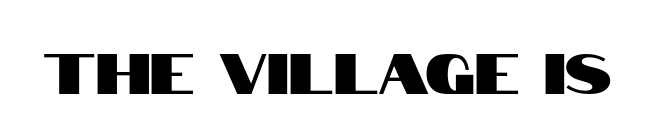
{"serif": "no", "italic": "no", "width": "condensed", "stroke_contrast": "high", "x_height": "large", "monospaced": "no", "underline": "no", "letter_spacing": "normal", "letter_spacing_em": 0.0, "glyph_px": 57}
